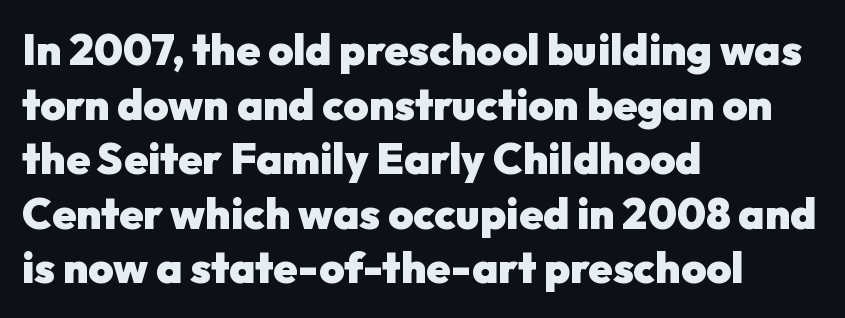
{"serif": "no", "italic": "no", "bold": "yes", "weight": "heavy", "width": "normal", "stroke_contrast": "low", "x_height": "medium", "monospaced": "no", "underline": "no", "align": "left", "line_spacing": "normal", "line_spacing_ratio": 1.27, "letter_spacing": "normal", "letter_spacing_em": 0.0, "glyph_px": 43}
